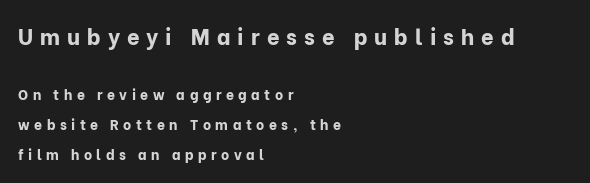
The image shows 22 px bold type, upright; set left-aligned, loose line spacing (2.15x), unusually wide letter spacing (+0.32 em), not underlined; the first (top) block is 1.57x larger.
